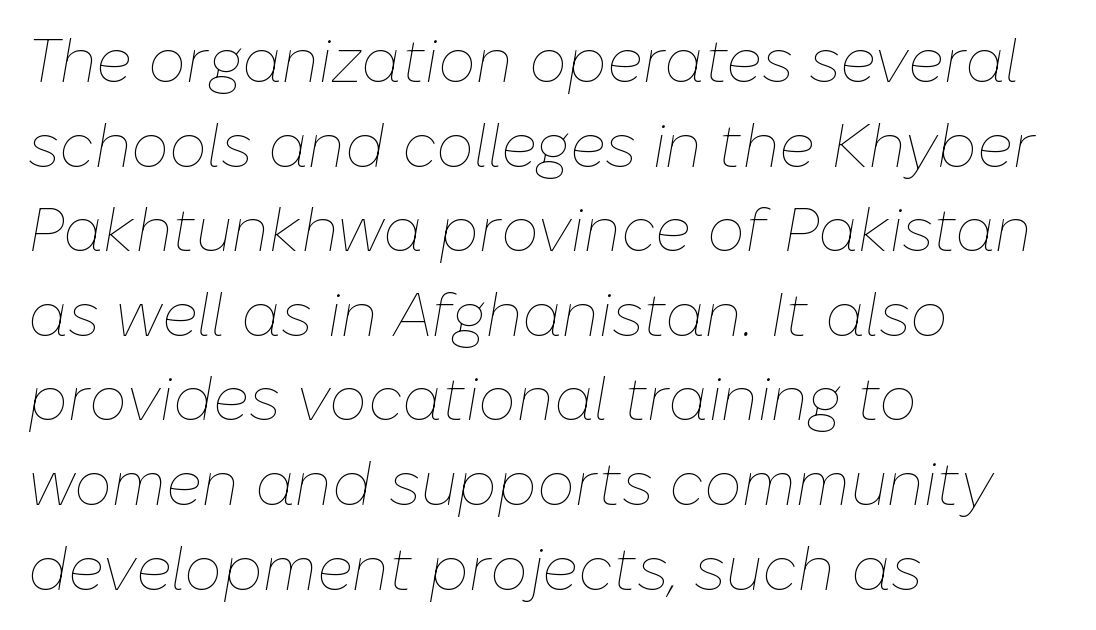
Q: Is the text bold? A: No.
Q: Is the text italic (slanted)? A: Yes, it leans right by about 10 degrees.
Q: Is the text underlined? A: No.
Q: How is the paragraph aligned? A: Left-aligned.
Q: Is the spacing between letters normal or unusually wide? A: Normal.
Q: Is the spacing between lines tight, normal or loose? A: Normal.
Q: Width (condensed, normal, or wide)? A: Normal.
Q: Stroke contrast? A: Low.
Q: x-height? A: Medium.
Q: Monospaced? A: No.
